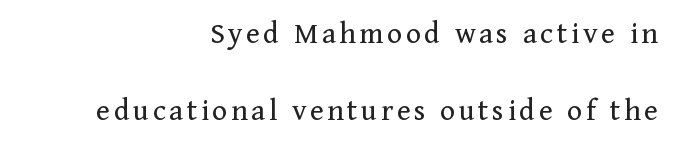
Clear beneath every line of the passage. The typesetter chose a ragged-left arrangement here. Stroke thickness stays within the range of a standard reading face or lighter. Italic: no, the glyphs are upright roman. The designer dialed line spacing up above the default.
